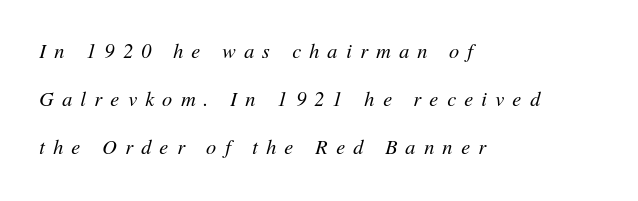
Q: Is the text bold? A: No.
Q: Is the text italic (slanted)? A: Yes, it leans right by about 11 degrees.
Q: Is the text underlined? A: No.
Q: How is the paragraph aligned? A: Left-aligned.
Q: Is the spacing between letters normal or unusually wide? A: Unusually wide.
Q: Is the spacing between lines tight, normal or loose? A: Loose.
